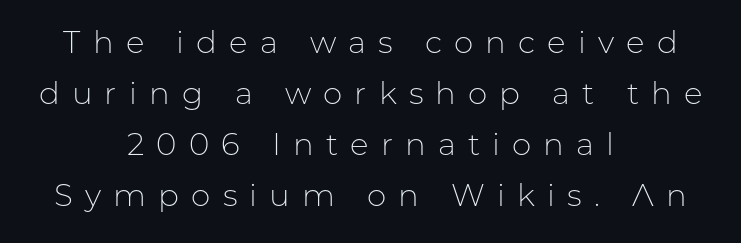
The image shows 31 px light sans-serif type, upright; set centered, normal line spacing (1.64x), unusually wide letter spacing (+0.39 em), not underlined; low stroke contrast and a medium x-height.
